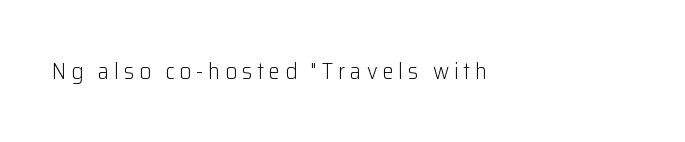
What stands out about the letter spacing? Its width — letters are far apart. On a weight scale, this lands at 450 or below. Posture: upright roman. Line beginnings align vertically; line endings do not.
